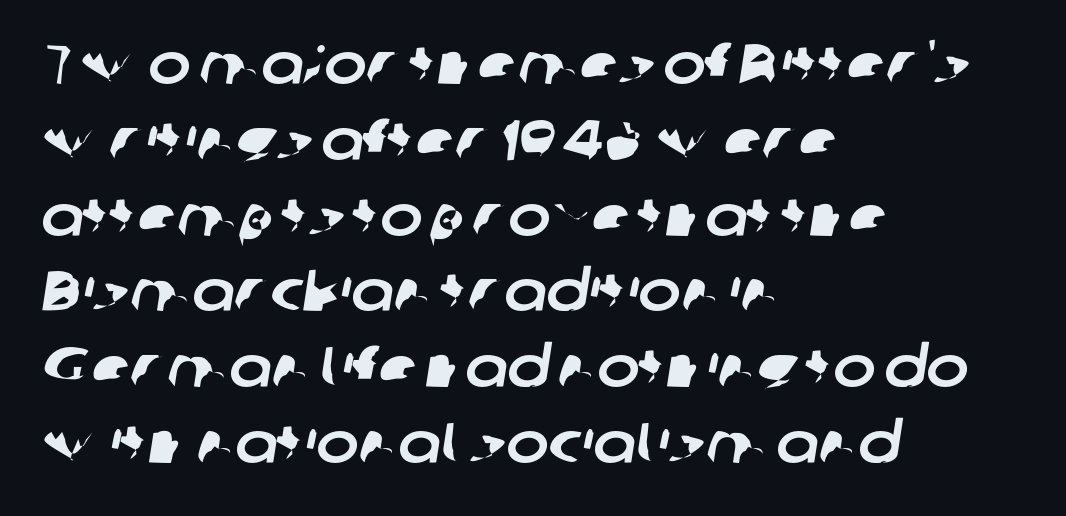
The image shows 57 px sans-serif type; set left-aligned, normal line spacing (1.33x), normal letter spacing, not underlined; low stroke contrast and a medium x-height.
